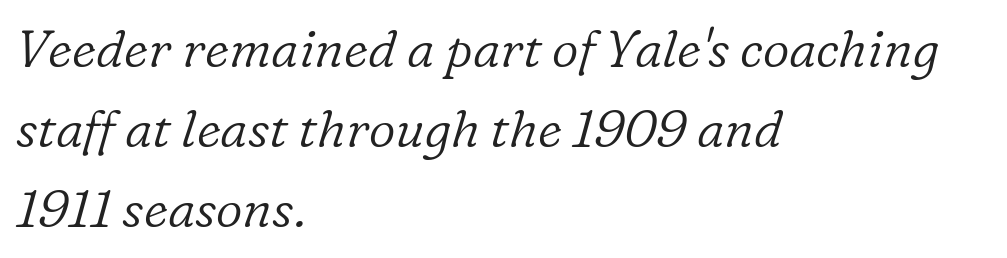
{"serif": "yes", "italic": "yes", "lean": "right", "slant_degrees": 16, "bold": "no", "weight": "light", "width": "normal", "stroke_contrast": "low", "x_height": "medium", "monospaced": "no", "underline": "no", "align": "left", "line_spacing": "normal", "line_spacing_ratio": 1.54, "letter_spacing": "normal", "letter_spacing_em": 0.0, "glyph_px": 52}
